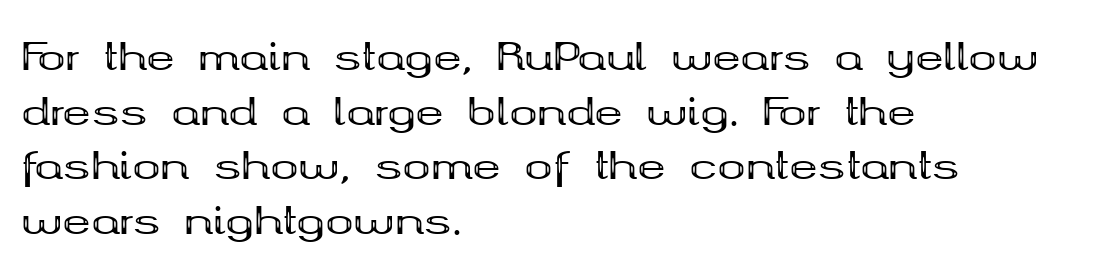
The image shows 38 px bold, wide serif type, upright; set left-aligned, normal line spacing (1.44x), normal letter spacing, not underlined; medium stroke contrast and a medium x-height.
